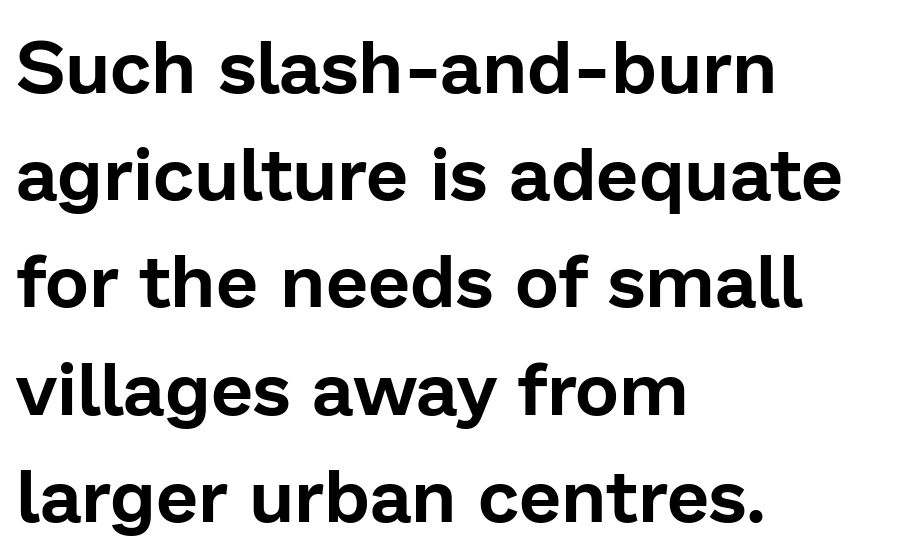
There is no visible air inserted between adjacent glyphs. Unlike a traditional serif, this face leaves its strokes unadorned. The baseline area is clear. The rag falls on the right side of this text block.
